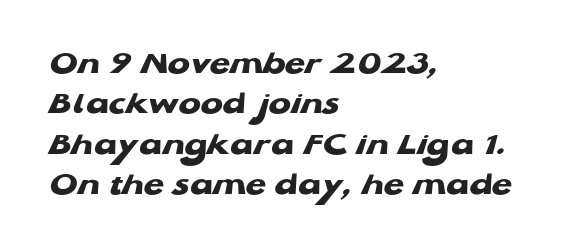
The image shows 33 px heavy, wide sans-serif type; set left-aligned, line spacing 1.22x, normal letter spacing, not underlined; low stroke contrast and a medium x-height.
